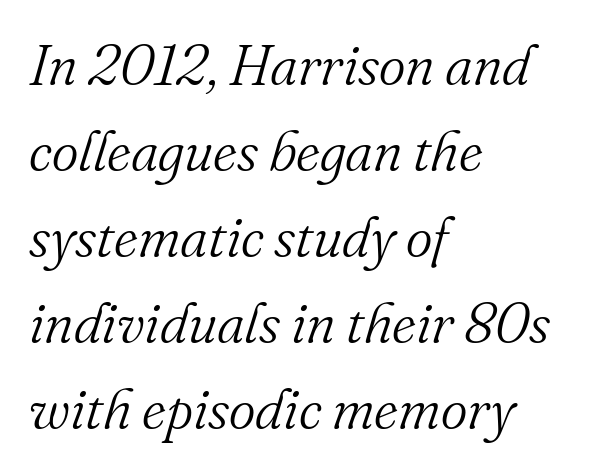
{"serif": "yes", "italic": "yes", "lean": "right", "slant_degrees": 16, "bold": "no", "weight": "light", "width": "normal", "stroke_contrast": "medium", "x_height": "small", "monospaced": "no", "underline": "no", "align": "left", "line_spacing": "normal", "line_spacing_ratio": 1.51, "letter_spacing": "normal", "letter_spacing_em": 0.0, "glyph_px": 57}
